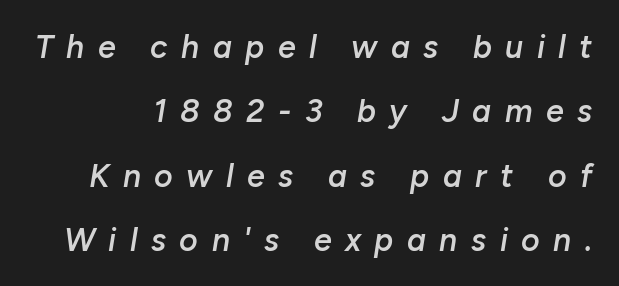
The rendering uses a semibold face; strokes are thickened but not to full bold. Italic? Definitely — the glyphs are oblique. Proportional: the letters do not fall into vertical columns. Students, observe: this is what heavily led, spacious text looks like.
